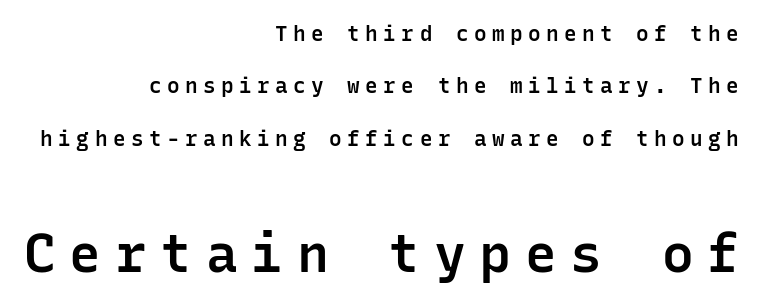
{"serif": "no", "italic": "no", "bold": "semi", "weight": "semibold", "width": "normal", "stroke_contrast": "low", "x_height": "medium", "monospaced": "yes", "underline": "no", "align": "right", "line_spacing": "loose", "line_spacing_ratio": 2.5, "letter_spacing": "wide", "letter_spacing_em": 0.26, "larger_block": "second", "size_ratio": 2.52, "glyph_px": 53}
